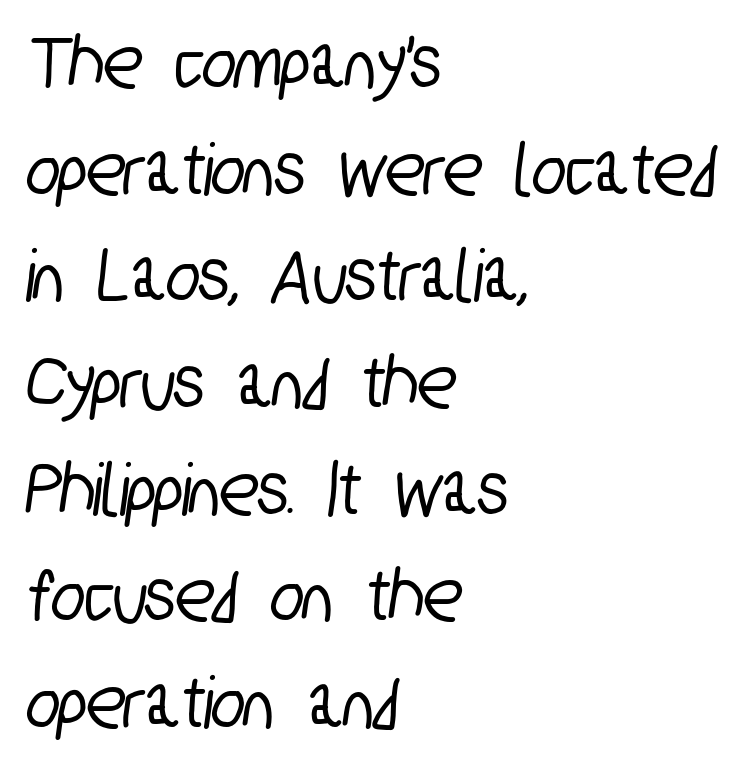
Q: Is the typeface a serif or a sans-serif typeface? A: Sans-serif.
Q: Is the text underlined? A: No.
Q: How is the paragraph aligned? A: Left-aligned.
Q: Is the spacing between letters normal or unusually wide? A: Normal.
Q: Is the spacing between lines tight, normal or loose? A: Normal.
Q: Width (condensed, normal, or wide)? A: Condensed.
Q: Stroke contrast? A: Low.
Q: x-height? A: Medium.
Q: Monospaced? A: No.
